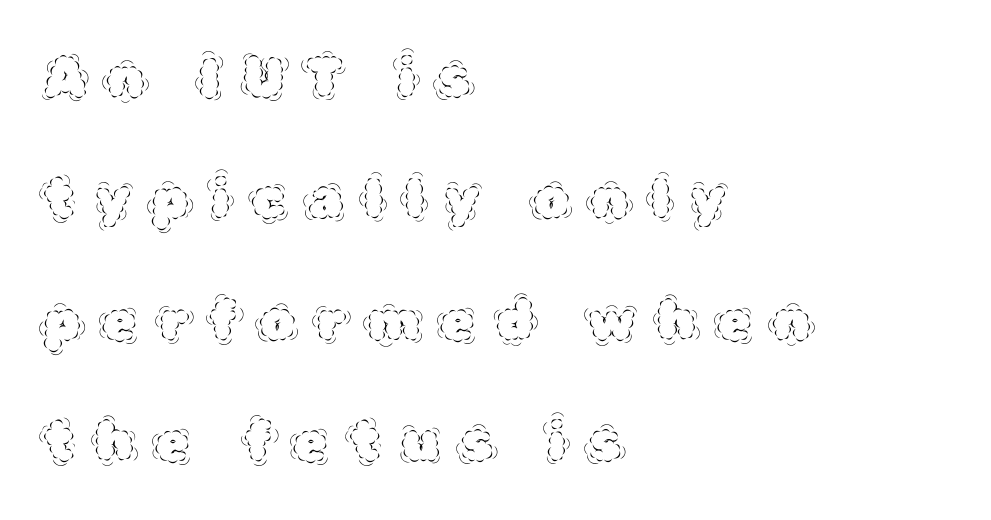
The passage shown is typed in a proportional face where columns would drift. The ragged edge is on the right, which tells us the setting is flush left. Each word looks stretched out because of the extra space between its letters. A typesetter would call this leading open, well beyond the default.
